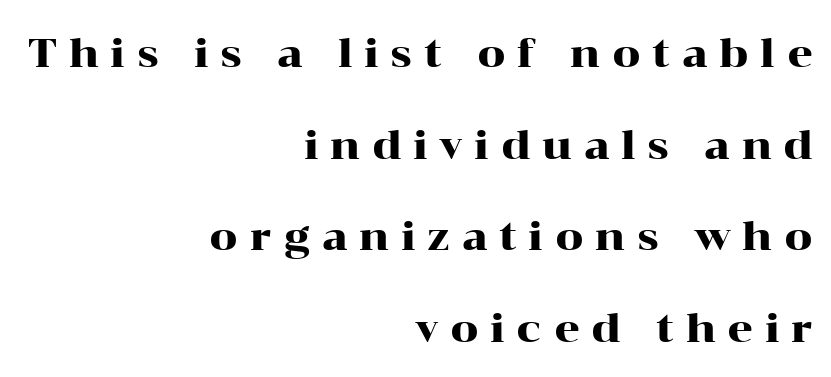
{"serif": "yes", "italic": "no", "width": "wide", "stroke_contrast": "high", "x_height": "medium", "monospaced": "no", "underline": "no", "align": "right", "line_spacing": "loose", "line_spacing_ratio": 2.29, "letter_spacing": "wide", "letter_spacing_em": 0.29, "glyph_px": 40}
